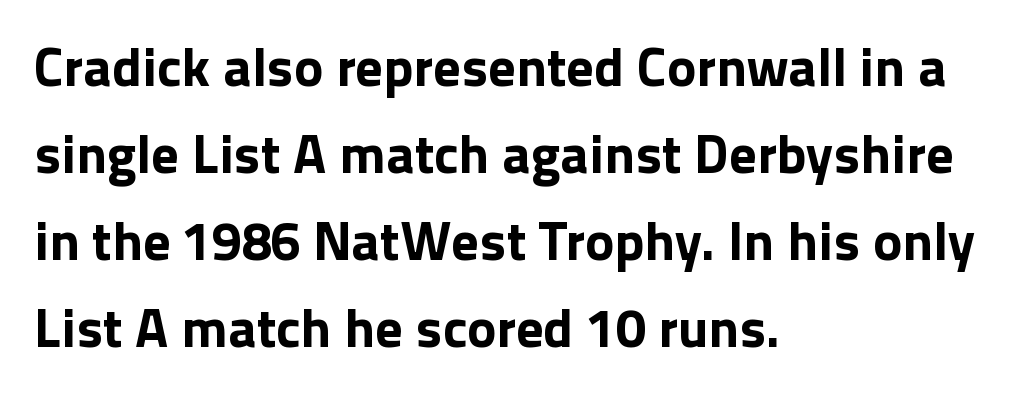
{"serif": "no", "italic": "no", "bold": "yes", "weight": "bold", "width": "normal", "x_height": "medium", "monospaced": "no", "underline": "no", "align": "left", "line_spacing": "normal", "line_spacing_ratio": 1.58, "letter_spacing": "normal", "letter_spacing_em": 0.0, "glyph_px": 55}
